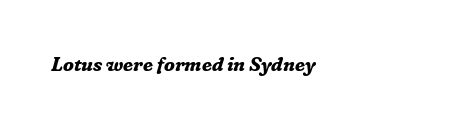
Rule under the text: the space is simply empty. Heft: maximum for text — a bold. Is the type slanted? Yes — the strokes lean at a clear angle. Tracking value appears to be zero — textbook default spacing.
